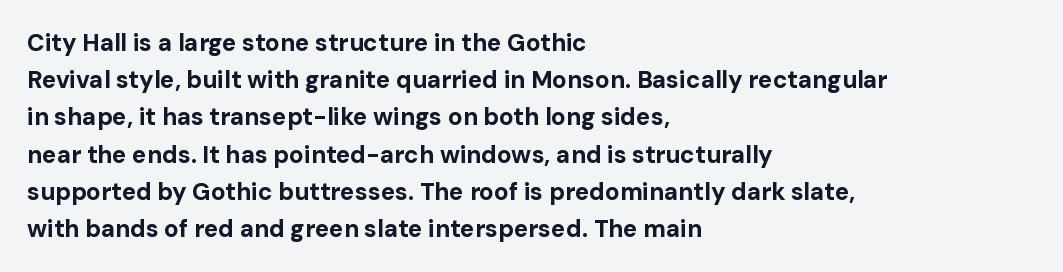
{"italic": "no", "bold": "yes", "underline": "no", "align": "left", "line_spacing": "normal", "line_spacing_ratio": 1.55, "letter_spacing": "normal", "letter_spacing_em": 0.0, "glyph_px": 24}
